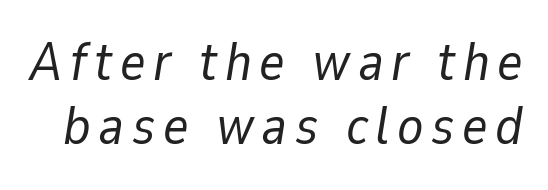
{"italic": "yes", "lean": "right", "slant_degrees": 9, "bold": "no", "weight": "regular", "width": "normal", "stroke_contrast": "low", "x_height": "medium", "monospaced": "no", "underline": "no", "line_spacing_ratio": 1.19, "glyph_px": 54}
